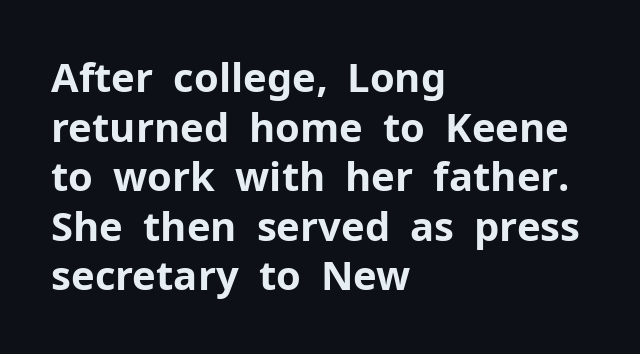
{"serif": "no", "italic": "no", "bold": "yes", "weight": "bold", "width": "normal", "stroke_contrast": "low", "x_height": "medium", "monospaced": "no", "underline": "no", "align": "left", "line_spacing_ratio": 1.24, "letter_spacing": "normal", "letter_spacing_em": 0.0, "glyph_px": 40}
